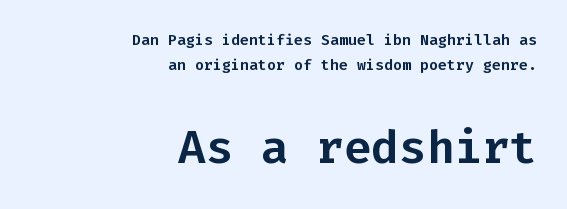
Looks like terminal output: every glyph gets an equal slot. Evenly set lines give the paragraph a standard silhouette. The gaps between neighbouring characters are ordinary and unremarkable. Underline: absent. The rendering enlarges the type as you move from the upper chunk to the lower. The lettering holds an erect, upright posture throughout.
